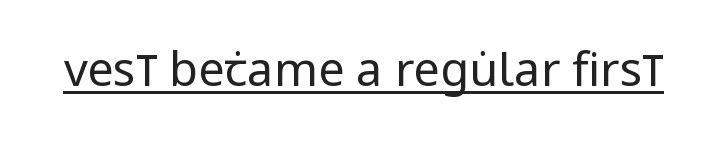
Q: Is the text bold? A: No.
Q: Is the text italic (slanted)? A: No, it is upright.
Q: Is the typeface a serif or a sans-serif typeface? A: Sans-serif.
Q: Is the text underlined? A: Yes.
Q: Is the spacing between letters normal or unusually wide? A: Normal.
Q: Width (condensed, normal, or wide)? A: Condensed.
Q: Stroke contrast? A: Low.
Q: x-height? A: Large.
Q: Monospaced? A: No.
